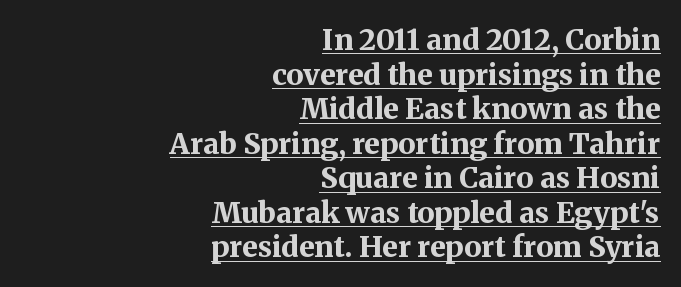
{"serif": "yes", "italic": "no", "bold": "yes", "weight": "bold", "width": "normal", "stroke_contrast": "medium", "x_height": "medium", "monospaced": "no", "underline": "yes", "align": "right", "line_spacing_ratio": 1.19, "letter_spacing": "normal", "letter_spacing_em": 0.0, "glyph_px": 29}
